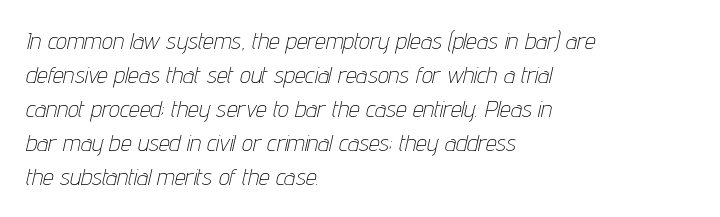
These lines stack with their left ends in a neat column. Default kerning and tracking; the words read as compact shapes. The space between consecutive lines is moderate. Underline: absent. The passage shown is not bold in any degree. Rendered with sloped, italic letterforms.
